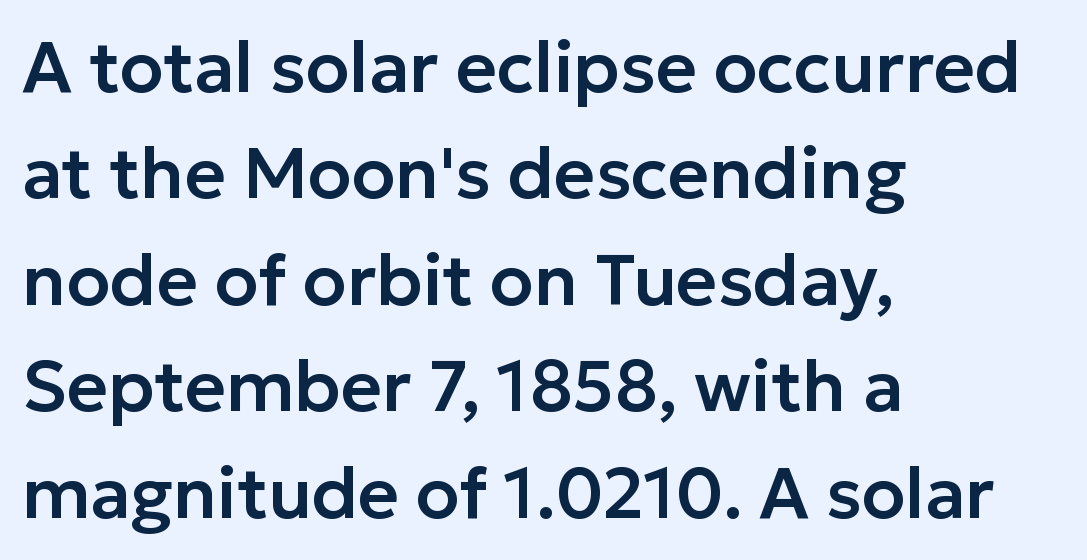
{"serif": "no", "italic": "no", "width": "normal", "stroke_contrast": "low", "x_height": "medium", "monospaced": "no", "underline": "no", "align": "left", "line_spacing": "normal", "line_spacing_ratio": 1.5, "letter_spacing": "normal", "letter_spacing_em": 0.0, "glyph_px": 71}
